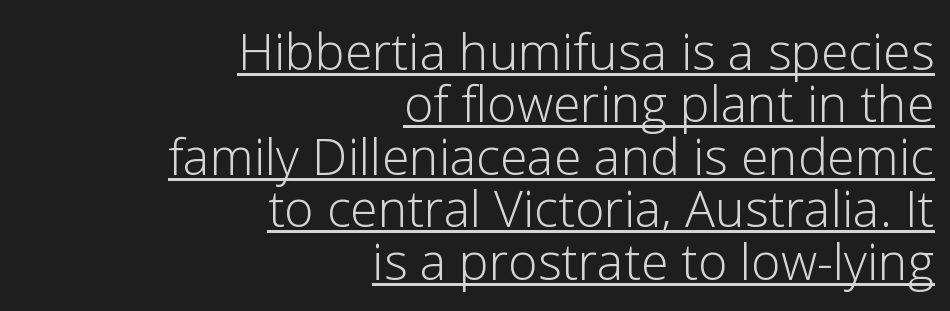
{"serif": "no", "italic": "no", "bold": "no", "weight": "light", "width": "normal", "stroke_contrast": "low", "x_height": "medium", "monospaced": "no", "underline": "yes", "align": "right", "line_spacing": "tight", "line_spacing_ratio": 1.05, "letter_spacing": "normal", "letter_spacing_em": 0.0, "glyph_px": 50}
